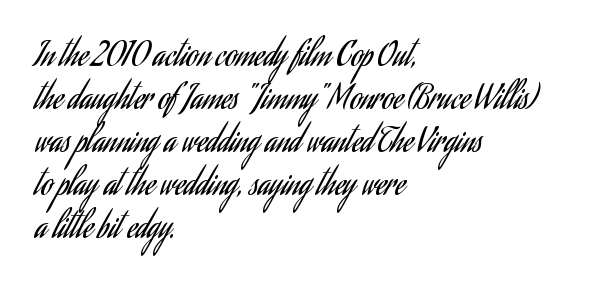
Q: Is the text bold? A: No.
Q: Is the text italic (slanted)? A: Yes.
Q: Is the typeface a serif or a sans-serif typeface? A: Sans-serif.
Q: Is the text underlined? A: No.
Q: How is the paragraph aligned? A: Left-aligned.
Q: Is the spacing between letters normal or unusually wide? A: Normal.
Q: Is the spacing between lines tight, normal or loose? A: Normal.
Q: Width (condensed, normal, or wide)? A: Condensed.
Q: Stroke contrast? A: Low.
Q: x-height? A: Small.
Q: Monospaced? A: No.
